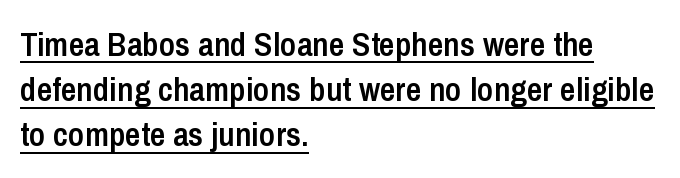
{"serif": "no", "italic": "no", "bold": "semi", "weight": "semibold", "width": "condensed", "stroke_contrast": "low", "x_height": "medium", "monospaced": "no", "underline": "yes", "align": "left", "line_spacing": "normal", "line_spacing_ratio": 1.33, "letter_spacing": "normal", "letter_spacing_em": 0.0, "glyph_px": 34}
